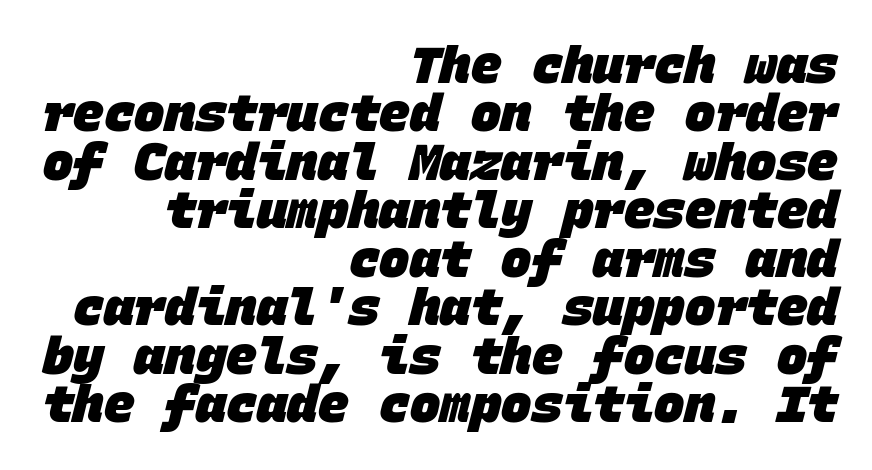
Compared with a flush-left layout, this one pins lines to the opposite, right side. The passage shown has conventional tracking throughout. The specimen omits any rule beneath the text block's lines. No feet cap the strokes, marking this as sans-serif type. What's the leading like? Squeezed, with rows nearly overlapping. Each glyph is drawn with heavy, bold strokes.
